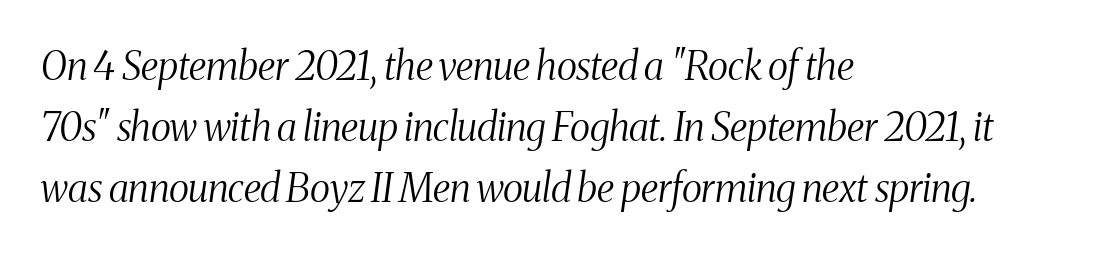
Q: Is the text bold? A: No.
Q: Is the text italic (slanted)? A: Yes, it leans right by about 8 degrees.
Q: Is the typeface a serif or a sans-serif typeface? A: Serif.
Q: Is the text underlined? A: No.
Q: How is the paragraph aligned? A: Left-aligned.
Q: Is the spacing between letters normal or unusually wide? A: Normal.
Q: Is the spacing between lines tight, normal or loose? A: Normal.
Q: Width (condensed, normal, or wide)? A: Condensed.
Q: Stroke contrast? A: Medium.
Q: x-height? A: Medium.
Q: Monospaced? A: No.
